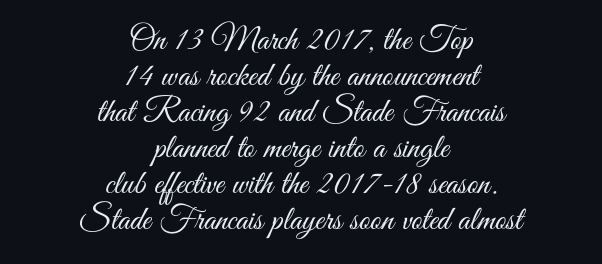
Q: Is the text bold? A: No.
Q: Is the text italic (slanted)? A: Yes.
Q: Is the typeface a serif or a sans-serif typeface? A: Sans-serif.
Q: Is the text underlined? A: No.
Q: How is the paragraph aligned? A: Centered.
Q: Is the spacing between letters normal or unusually wide? A: Normal.
Q: Is the spacing between lines tight, normal or loose? A: Tight.
Q: Width (condensed, normal, or wide)? A: Condensed.
Q: Stroke contrast? A: Medium.
Q: x-height? A: Small.
Q: Monospaced? A: No.
